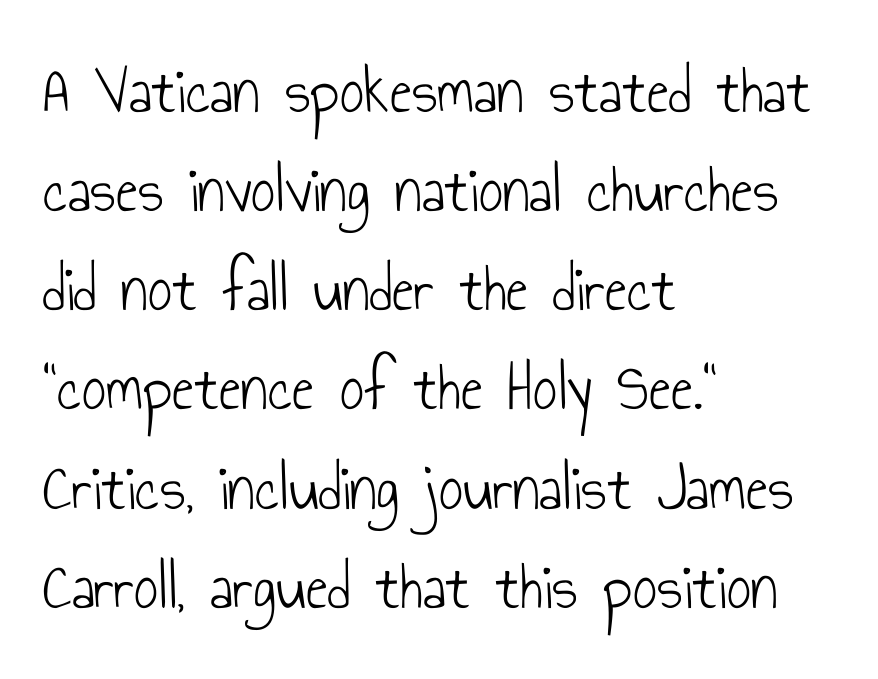
{"serif": "no", "italic": "no", "bold": "no", "weight": "light", "width": "condensed", "stroke_contrast": "low", "x_height": "small", "monospaced": "no", "underline": "no", "align": "left", "line_spacing": "normal", "line_spacing_ratio": 1.48, "letter_spacing": "normal", "letter_spacing_em": 0.0, "glyph_px": 67}
